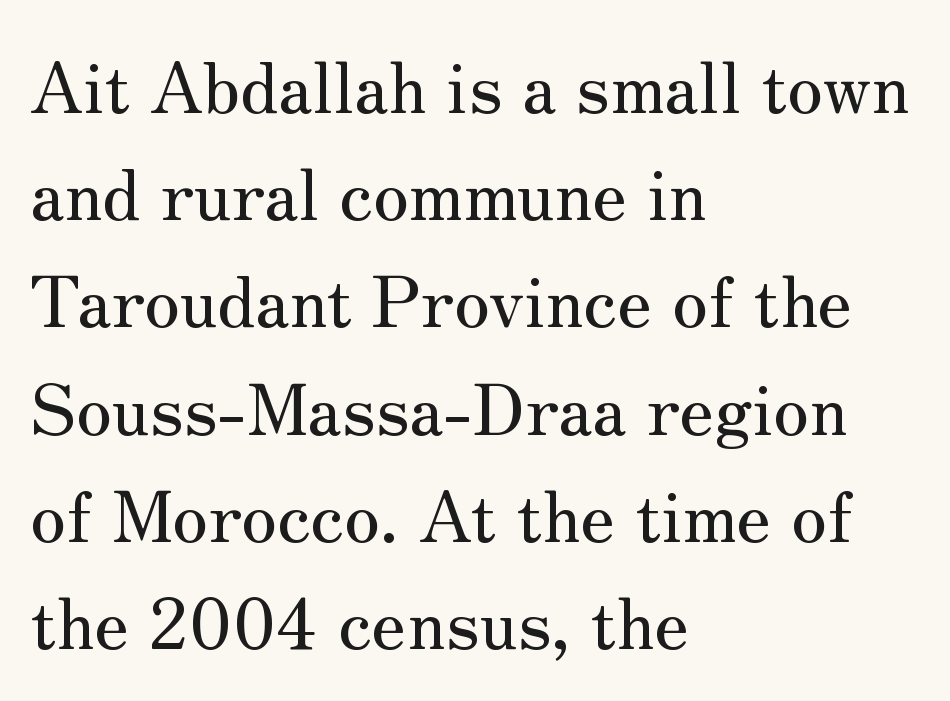
The rendering shows small feet on the letterforms — a serif design. The passage shown has conventional tracking throughout. Every row of glyphs begins at an identical x-position on the left. Proportional: the letters do not fall into vertical columns. One glance says typical: line gaps are just what's usual.
